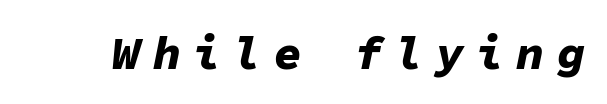
Designer's note — italics engaged. Here the designer chose a console-style face with uniform glyph widths. The specimen omits any rule beneath the text block's lines. Honestly, the letter spacing is so wide it's the main thing you notice. These lines carry a lot of weight — the face is fully bold.
